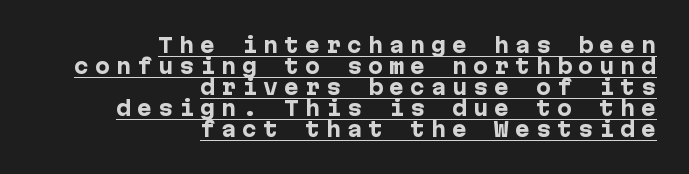
{"italic": "no", "bold": "yes", "underline": "yes", "align": "right", "line_spacing": "tight", "line_spacing_ratio": 1.05, "letter_spacing": "wide", "letter_spacing_em": 0.3, "glyph_px": 20}
